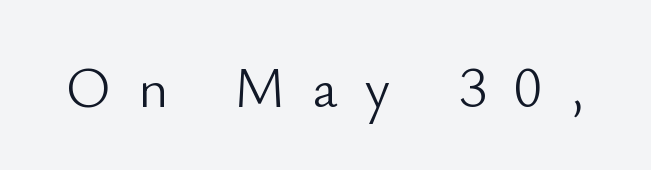
The image shows 57 px light sans-serif type, upright; set unusually wide letter spacing (+0.46 em), not underlined; low stroke contrast and a small x-height.
